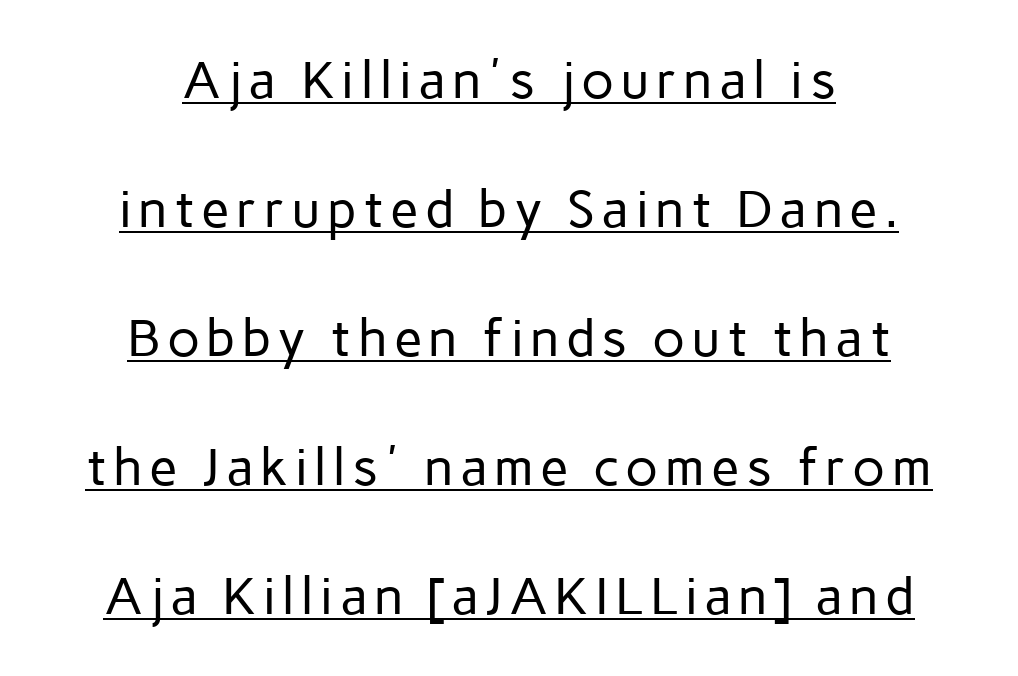
The image shows 52 px regular-weight sans-serif type, upright; set centered, loose line spacing (2.48x), underlined; low stroke contrast and a medium x-height.
